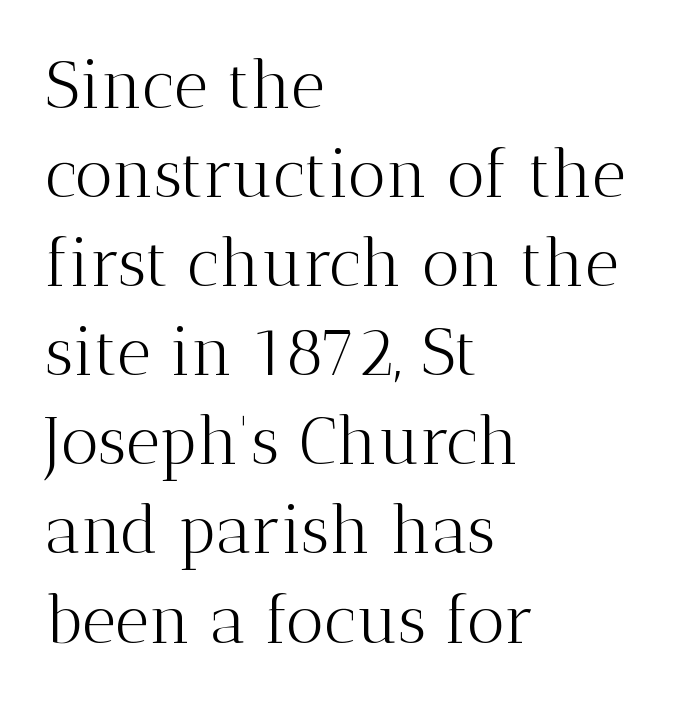
The image shows 66 px light serif type, upright; set left-aligned, normal line spacing (1.35x), normal letter spacing, not underlined; medium stroke contrast and a medium x-height.
